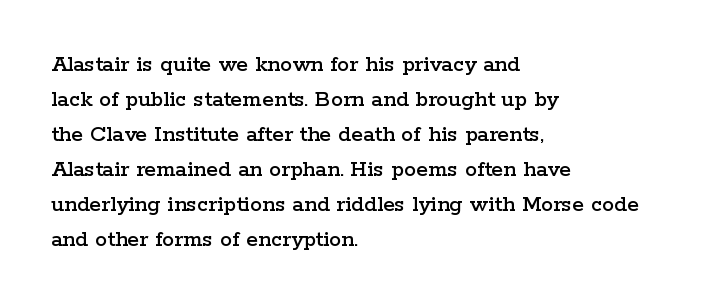
The image shows 24 px text type, upright; set left-aligned, normal line spacing (1.46x), normal letter spacing, not underlined.
